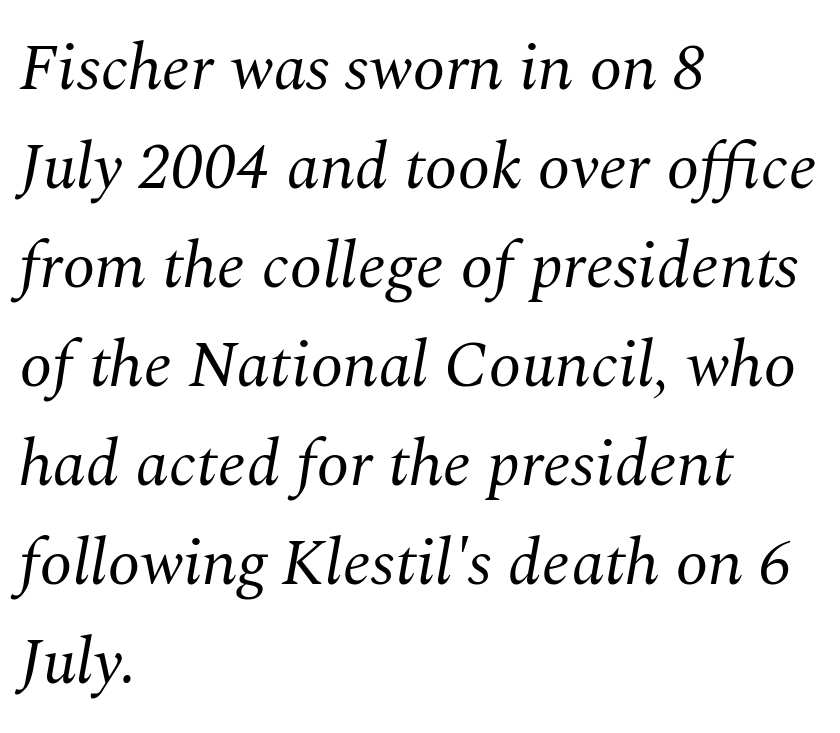
Q: Is the text bold? A: No.
Q: Is the text italic (slanted)? A: Yes, it leans right by about 10 degrees.
Q: Is the typeface a serif or a sans-serif typeface? A: Serif.
Q: Is the text underlined? A: No.
Q: How is the paragraph aligned? A: Left-aligned.
Q: Is the spacing between letters normal or unusually wide? A: Normal.
Q: Is the spacing between lines tight, normal or loose? A: Normal.
Q: Width (condensed, normal, or wide)? A: Normal.
Q: Stroke contrast? A: Medium.
Q: x-height? A: Medium.
Q: Monospaced? A: No.
